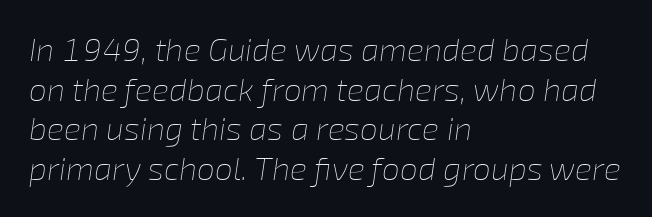
This rendering features lettering with no underline. No extra ink here — the face is not bold. Look at the tracking — it's just the regular setting, nothing added. Caption: multi-line text, flush left, ragged right.
